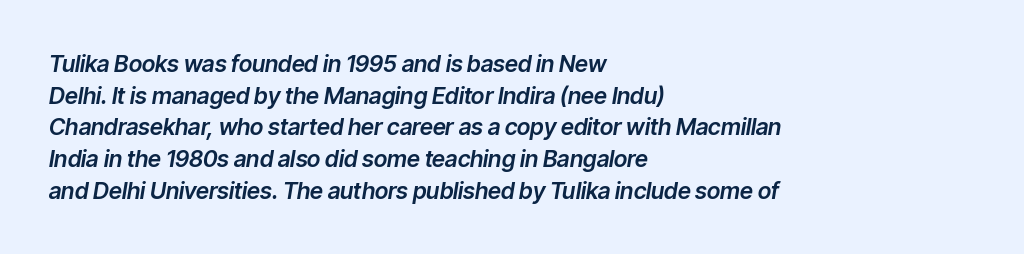
{"italic": "yes", "lean": "right", "slant_degrees": 9, "underline": "no", "align": "left", "line_spacing": "normal", "line_spacing_ratio": 1.38, "letter_spacing": "normal", "letter_spacing_em": 0.0, "glyph_px": 23}
